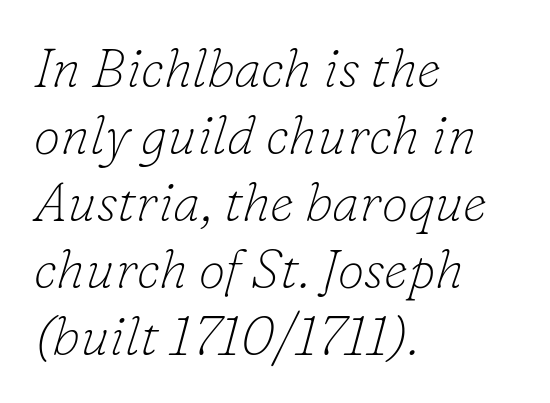
The image shows 54 px thin serif type, italic (leaning right); set left-aligned, line spacing 1.24x, normal letter spacing, not underlined; low stroke contrast and a small x-height.
